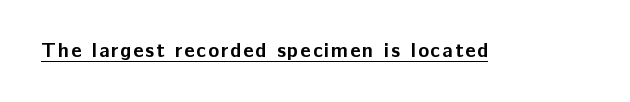
The image shows 20 px bold type, upright; set underlined.
